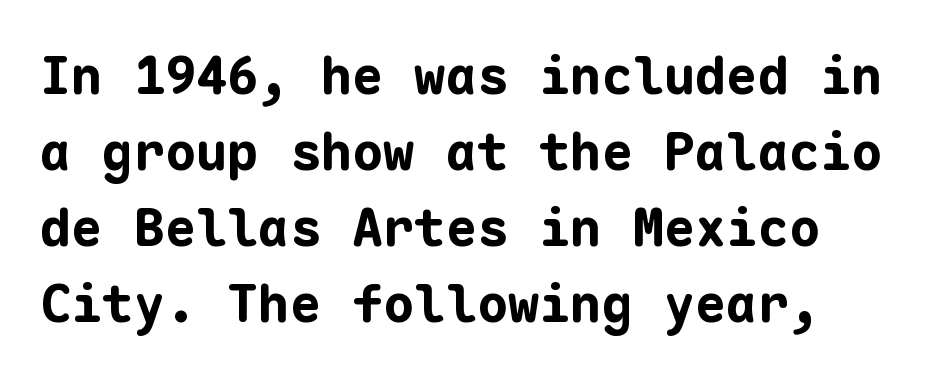
{"serif": "no", "italic": "no", "bold": "yes", "weight": "bold", "width": "normal", "stroke_contrast": "low", "x_height": "medium", "monospaced": "yes", "underline": "no", "line_spacing": "normal", "line_spacing_ratio": 1.46, "letter_spacing": "normal", "letter_spacing_em": 0.0, "glyph_px": 52}
